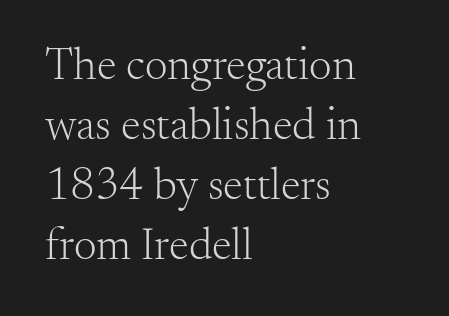
Q: Is the text bold? A: No.
Q: Is the text italic (slanted)? A: No, it is upright.
Q: Is the typeface a serif or a sans-serif typeface? A: Serif.
Q: Is the text underlined? A: No.
Q: How is the paragraph aligned? A: Left-aligned.
Q: Is the spacing between letters normal or unusually wide? A: Normal.
Q: Is the spacing between lines tight, normal or loose? A: Normal.
Q: Width (condensed, normal, or wide)? A: Normal.
Q: Stroke contrast? A: Medium.
Q: x-height? A: Small.
Q: Monospaced? A: No.
